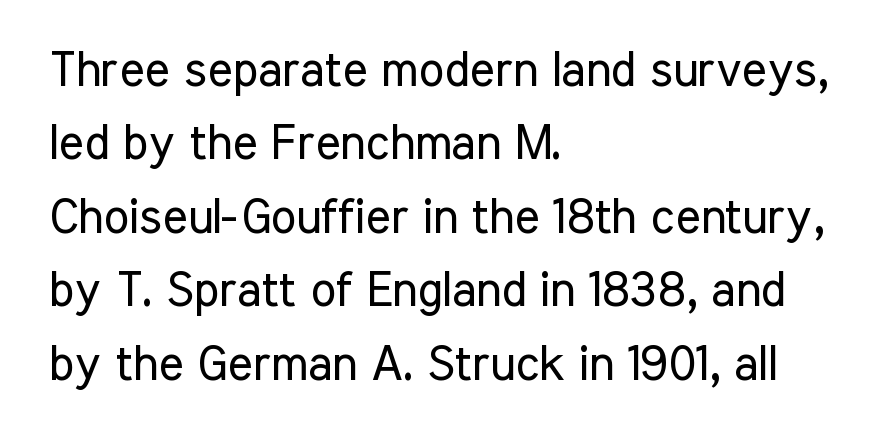
{"serif": "no", "italic": "no", "bold": "no", "weight": "regular", "width": "condensed", "stroke_contrast": "low", "x_height": "medium", "monospaced": "no", "underline": "no", "align": "left", "line_spacing": "normal", "line_spacing_ratio": 1.53, "letter_spacing": "normal", "letter_spacing_em": 0.0, "glyph_px": 48}
